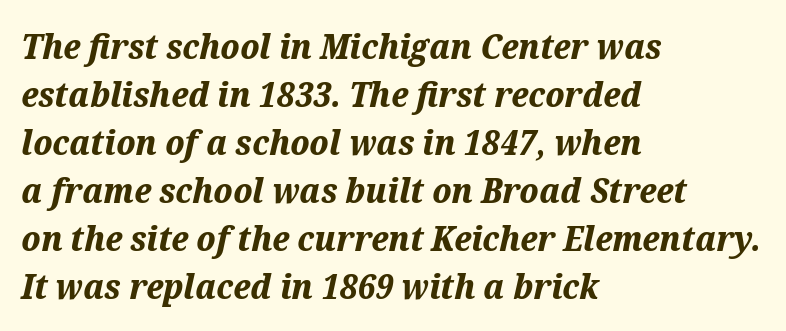
In terms of posture, this sample is oblique. Here the designer chose a conventional face with non-uniform glyph widths. The rendering uses a bold face; every stroke is thick and dark. Default kerning and tracking; the words read as compact shapes.
